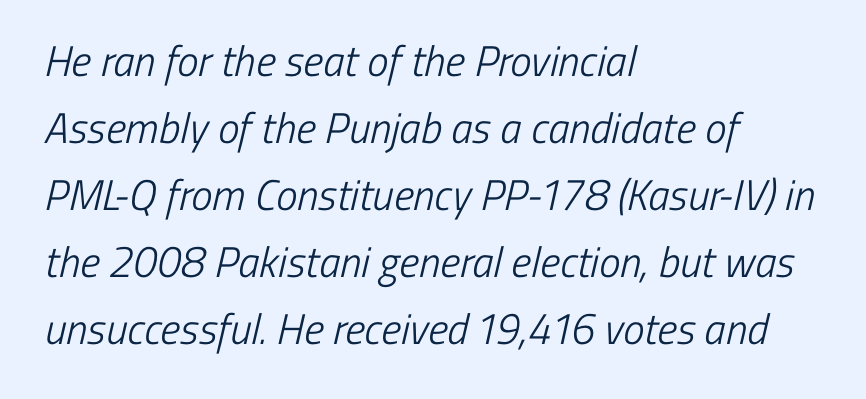
The image shows 43 px light, condensed sans-serif type; set left-aligned, normal line spacing (1.56x), normal letter spacing, not underlined; low stroke contrast and a medium x-height.
